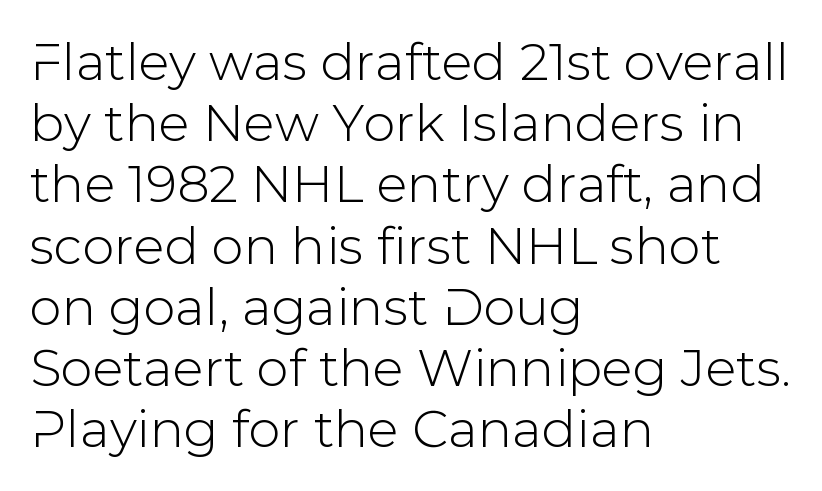
Q: Is the text italic (slanted)? A: No, it is upright.
Q: Is the typeface a serif or a sans-serif typeface? A: Sans-serif.
Q: Is the text underlined? A: No.
Q: How is the paragraph aligned? A: Left-aligned.
Q: Is the spacing between letters normal or unusually wide? A: Normal.
Q: Width (condensed, normal, or wide)? A: Normal.
Q: Stroke contrast? A: Low.
Q: x-height? A: Medium.
Q: Monospaced? A: No.
